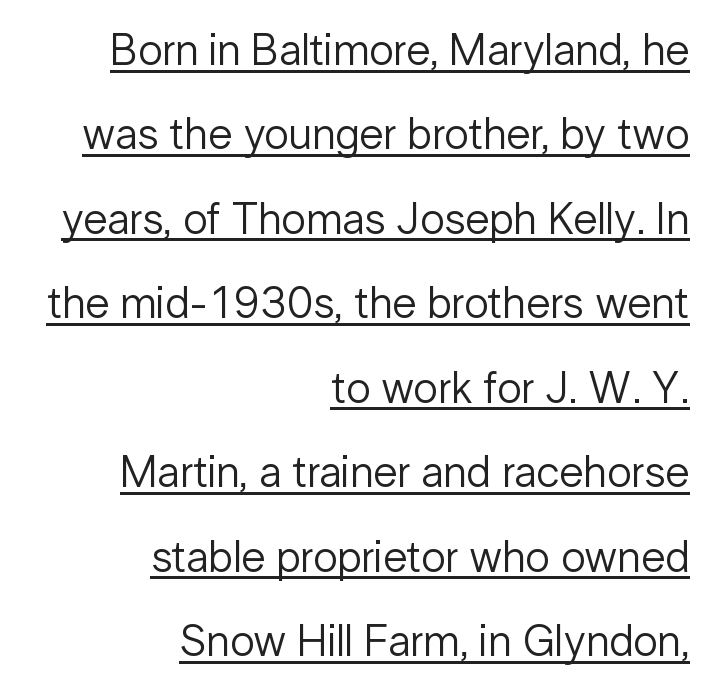
Nobody touched the tracking dial on this one. One glance says open: line gaps are wider than usual. Tall strokes in this sample are plumb rather than angled. Think of a printed novel: that variable character pitch is what you see here.
